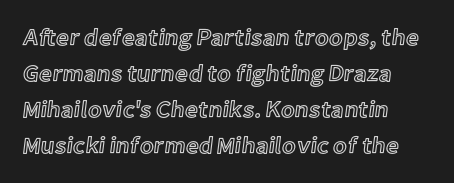
{"underline": "no", "align": "left", "line_spacing": "normal", "line_spacing_ratio": 1.57, "letter_spacing": "normal", "letter_spacing_em": 0.0, "glyph_px": 23}
